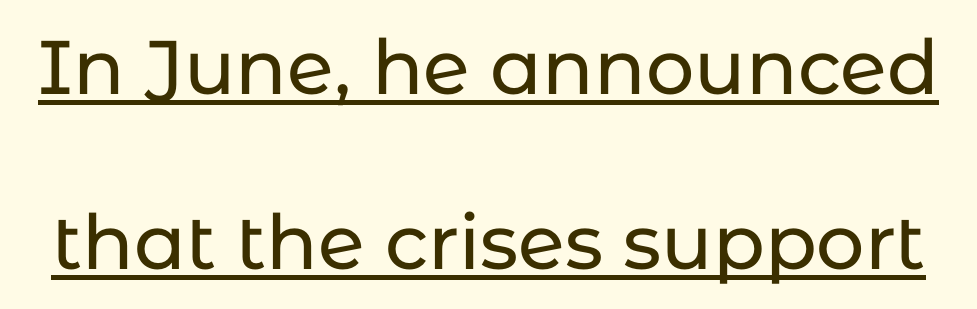
{"serif": "no", "italic": "no", "width": "normal", "stroke_contrast": "low", "x_height": "medium", "monospaced": "no", "underline": "yes", "line_spacing": "loose", "line_spacing_ratio": 2.3, "letter_spacing": "normal", "letter_spacing_em": 0.0, "glyph_px": 76}
